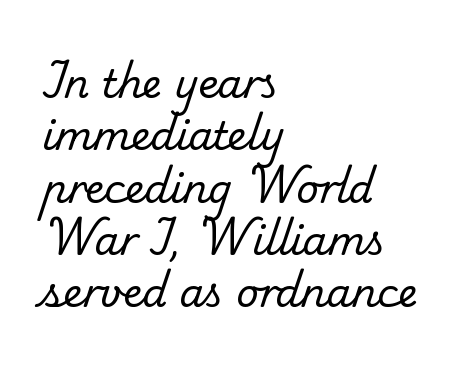
The image shows 39 px regular-weight serif type; set left-aligned, normal line spacing (1.34x), normal letter spacing, not underlined; low stroke contrast and a small x-height.
